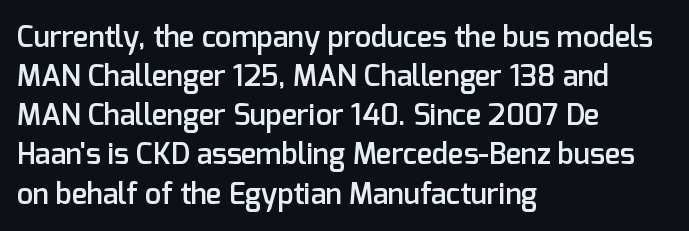
The image shows 29 px semibold sans-serif type, upright; set left-aligned, normal line spacing (1.35x), normal letter spacing, not underlined; low stroke contrast and a medium x-height.
